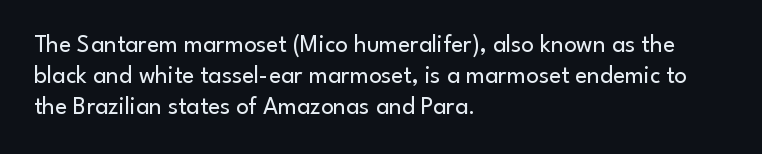
{"italic": "no", "bold": "no", "underline": "no", "align": "left", "line_spacing_ratio": 1.24, "letter_spacing": "normal", "letter_spacing_em": 0.0, "glyph_px": 25}
